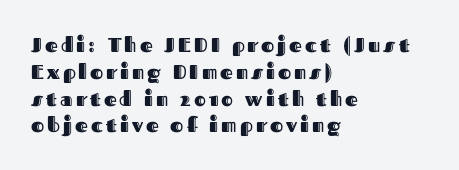
The lines sit at an ordinary, default distance from one another. This is the regular roman posture of the typeface. Compared with a centered layout, this one pins lines to the left instead. Clear beneath every line of the passage.
